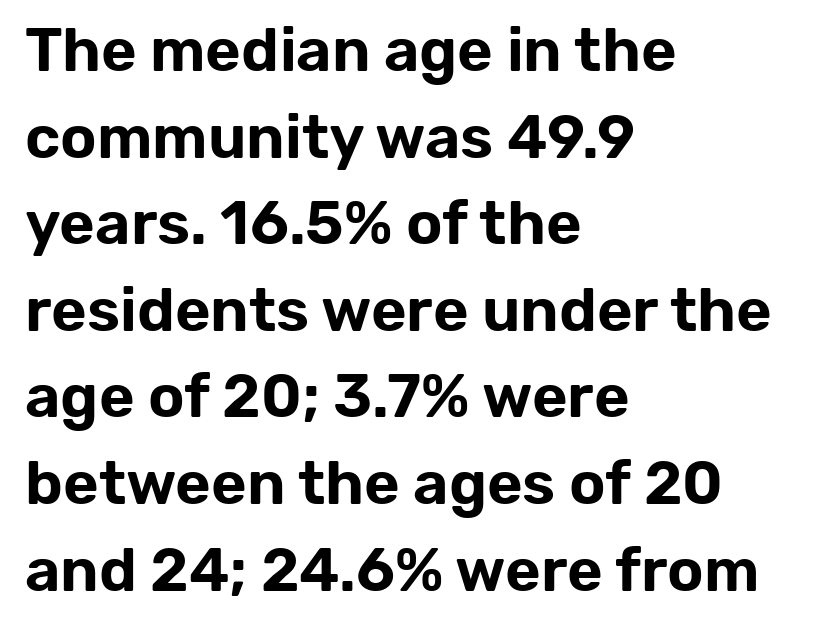
Q: Is the text italic (slanted)? A: No, it is upright.
Q: Is the typeface a serif or a sans-serif typeface? A: Sans-serif.
Q: Is the text underlined? A: No.
Q: How is the paragraph aligned? A: Left-aligned.
Q: Is the spacing between letters normal or unusually wide? A: Normal.
Q: Is the spacing between lines tight, normal or loose? A: Normal.
Q: Width (condensed, normal, or wide)? A: Normal.
Q: Stroke contrast? A: Low.
Q: x-height? A: Medium.
Q: Monospaced? A: No.
